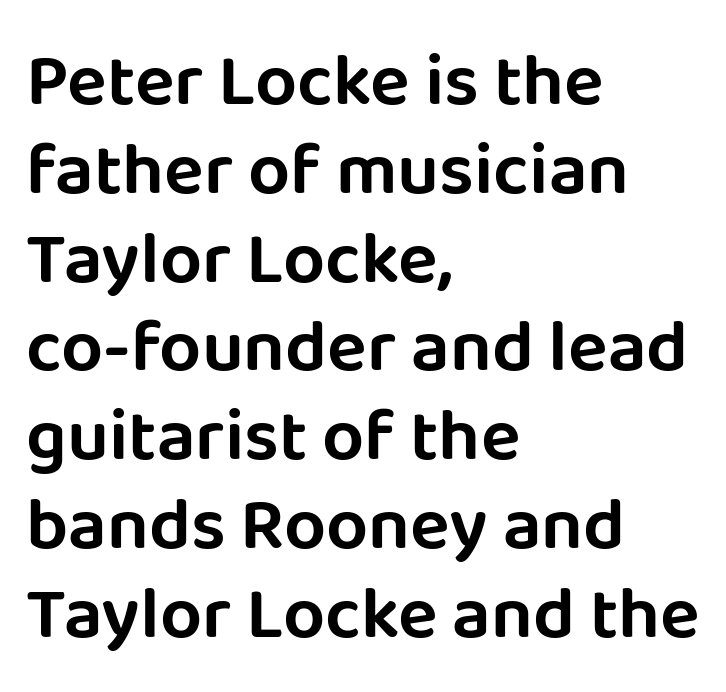
The image shows 74 px sans-serif type, upright; set left-aligned, line spacing 1.2x, normal letter spacing, not underlined; low stroke contrast and a large x-height.
